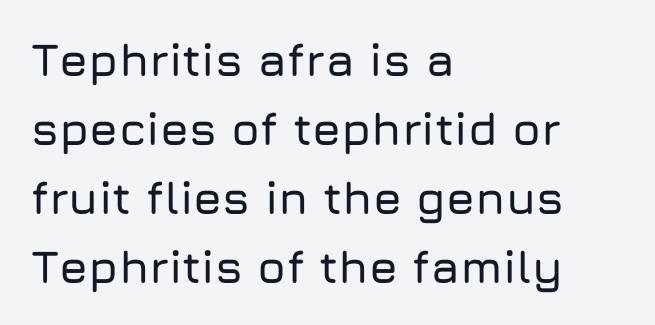
The image shows 46 px sans-serif type, upright; set left-aligned, normal line spacing (1.5x), normal letter spacing, not underlined; low stroke contrast and a medium x-height.
